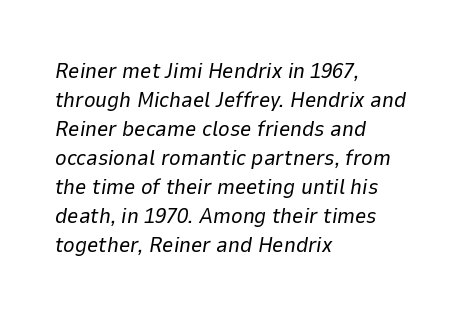
The image shows 22 px text type, italic (leaning right); set left-aligned, normal line spacing (1.32x), normal letter spacing, not underlined.
